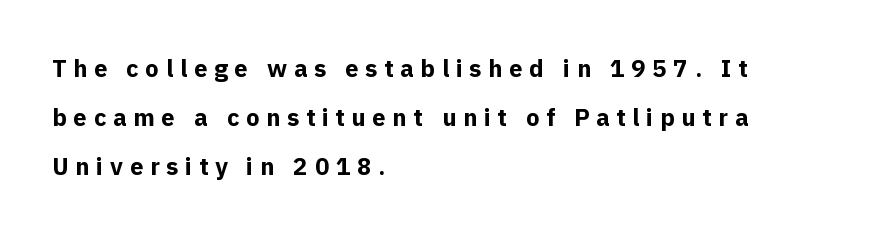
The image shows 24 px bold type, upright; set left-aligned, loose line spacing (2.05x), unusually wide letter spacing (+0.28 em), not underlined.
